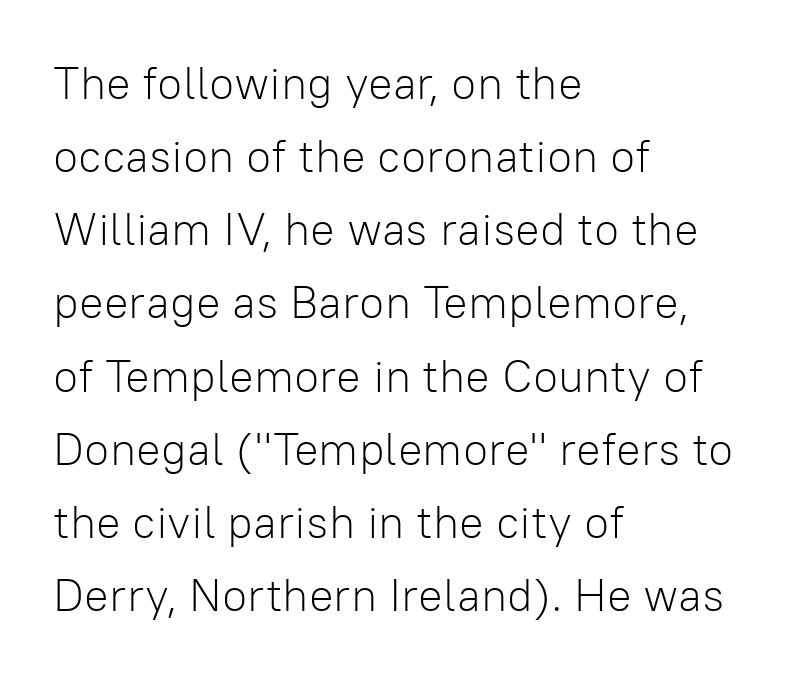
Q: Is the text bold? A: No.
Q: Is the text italic (slanted)? A: No, it is upright.
Q: Is the typeface a serif or a sans-serif typeface? A: Sans-serif.
Q: Is the text underlined? A: No.
Q: How is the paragraph aligned? A: Left-aligned.
Q: Is the spacing between letters normal or unusually wide? A: Normal.
Q: Is the spacing between lines tight, normal or loose? A: Normal.
Q: Width (condensed, normal, or wide)? A: Normal.
Q: Stroke contrast? A: Low.
Q: x-height? A: Medium.
Q: Monospaced? A: No.
